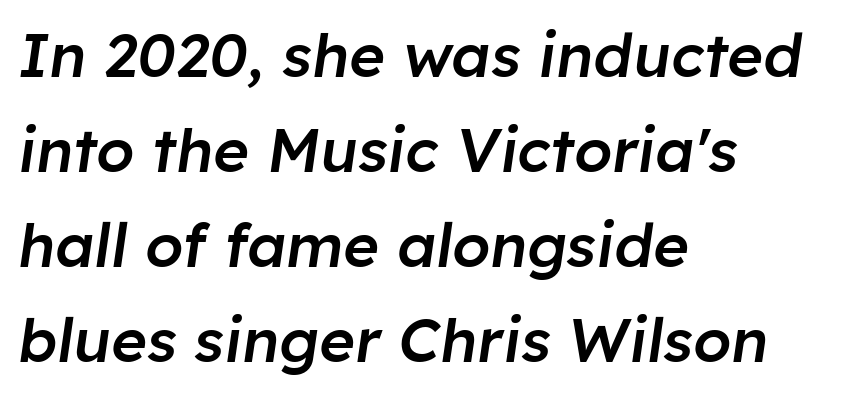
Q: Is the text bold? A: Semi-bold.
Q: Is the text italic (slanted)? A: Yes, it leans right by about 8 degrees.
Q: Is the text underlined? A: No.
Q: How is the paragraph aligned? A: Left-aligned.
Q: Is the spacing between letters normal or unusually wide? A: Normal.
Q: Is the spacing between lines tight, normal or loose? A: Normal.
Q: Width (condensed, normal, or wide)? A: Normal.
Q: Stroke contrast? A: Low.
Q: x-height? A: Medium.
Q: Monospaced? A: No.
